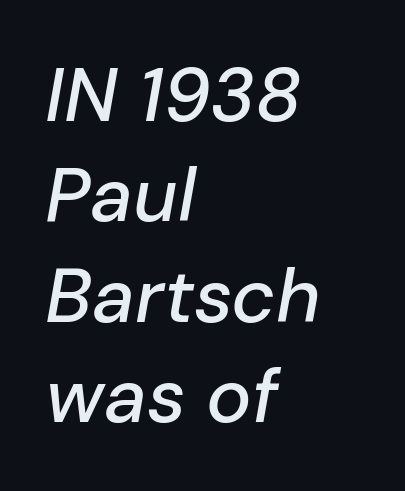
Q: Is the text italic (slanted)? A: Yes, it leans right by about 10 degrees.
Q: Is the text underlined? A: No.
Q: How is the paragraph aligned? A: Left-aligned.
Q: Is the spacing between letters normal or unusually wide? A: Normal.
Q: Is the spacing between lines tight, normal or loose? A: Normal.
Q: Width (condensed, normal, or wide)? A: Normal.
Q: Stroke contrast? A: Low.
Q: x-height? A: Medium.
Q: Monospaced? A: No.
